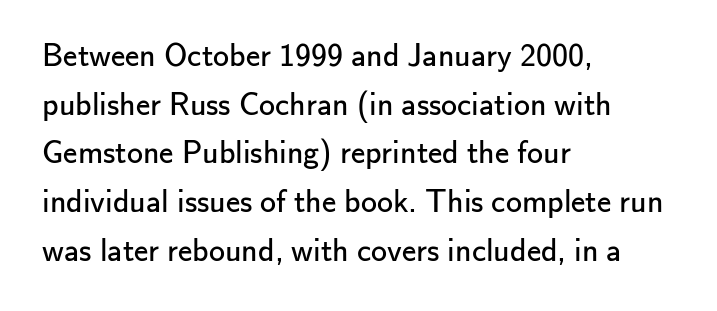
Q: Is the text bold? A: No.
Q: Is the text italic (slanted)? A: No, it is upright.
Q: Is the typeface a serif or a sans-serif typeface? A: Sans-serif.
Q: Is the text underlined? A: No.
Q: How is the paragraph aligned? A: Left-aligned.
Q: Is the spacing between letters normal or unusually wide? A: Normal.
Q: Is the spacing between lines tight, normal or loose? A: Normal.
Q: Width (condensed, normal, or wide)? A: Normal.
Q: Stroke contrast? A: Low.
Q: x-height? A: Small.
Q: Monospaced? A: No.
